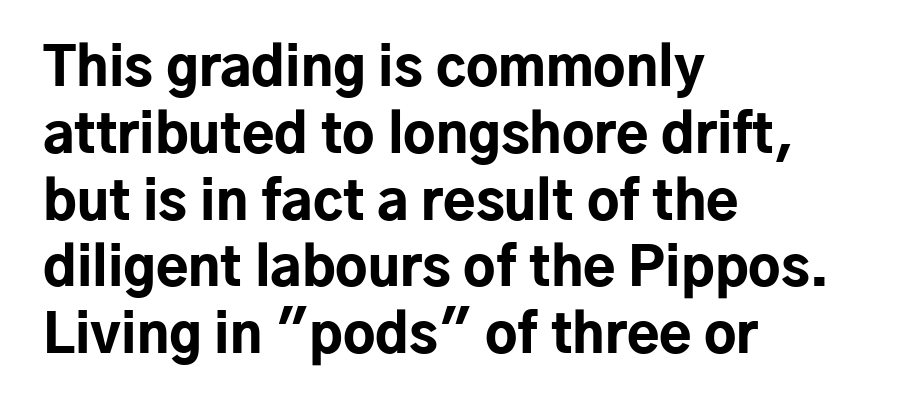
{"serif": "no", "italic": "no", "bold": "yes", "weight": "bold", "width": "normal", "stroke_contrast": "low", "x_height": "medium", "monospaced": "no", "underline": "no", "align": "left", "line_spacing": "normal", "line_spacing_ratio": 1.26, "letter_spacing": "normal", "letter_spacing_em": 0.0, "glyph_px": 53}
